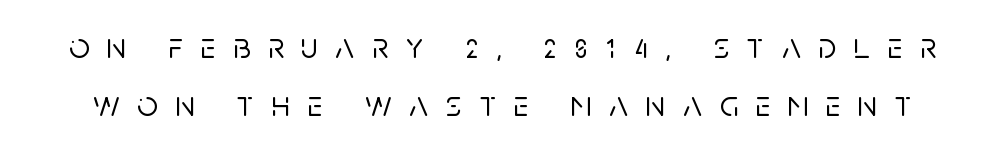
The image shows 36 px sans-serif type, upright; set normal line spacing (1.62x), unusually wide letter spacing (+0.49 em), not underlined; low stroke contrast and a large x-height.
